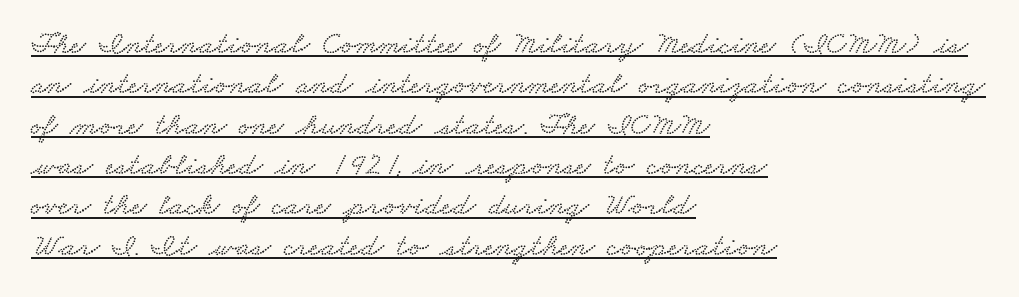
{"serif": "yes", "width": "wide", "stroke_contrast": "low", "x_height": "small", "monospaced": "no", "underline": "yes", "align": "left", "line_spacing": "normal", "line_spacing_ratio": 1.26, "letter_spacing": "normal", "letter_spacing_em": 0.0, "glyph_px": 32}
